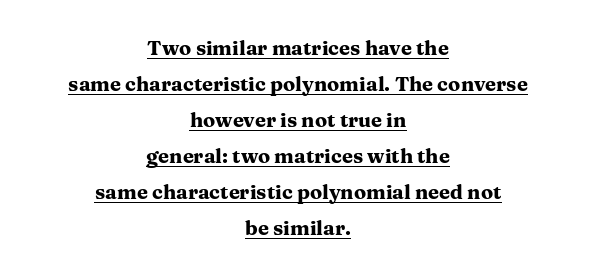
The type sits square on the baseline with zero lean. These lines stack symmetrically, like a column narrowing and widening about its center. Underlined type. Caption: bold face, heavy strokes. Characters follow at the spacing the type designer built in.
